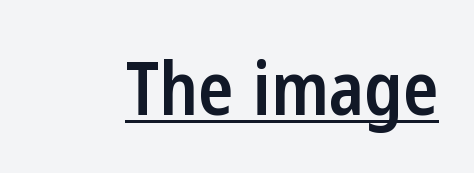
Q: Is the text bold? A: Semi-bold.
Q: Is the text italic (slanted)? A: No, it is upright.
Q: Is the typeface a serif or a sans-serif typeface? A: Sans-serif.
Q: Is the text underlined? A: Yes.
Q: Is the spacing between letters normal or unusually wide? A: Normal.
Q: Width (condensed, normal, or wide)? A: Condensed.
Q: Stroke contrast? A: Low.
Q: x-height? A: Medium.
Q: Monospaced? A: No.
